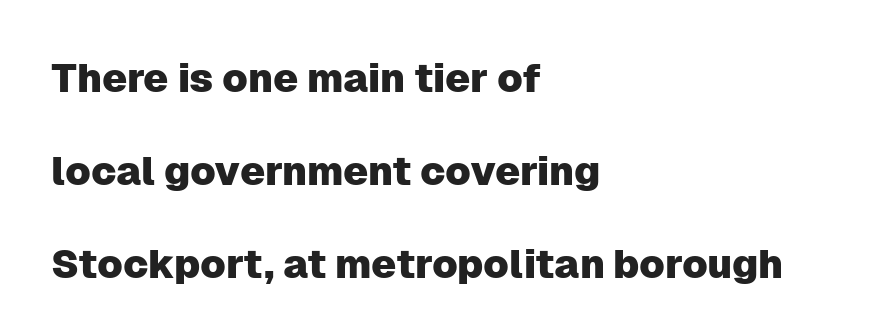
{"serif": "no", "italic": "no", "width": "normal", "stroke_contrast": "low", "x_height": "medium", "monospaced": "no", "underline": "no", "align": "left", "line_spacing": "loose", "line_spacing_ratio": 2.33, "letter_spacing": "normal", "letter_spacing_em": 0.0, "glyph_px": 40}
